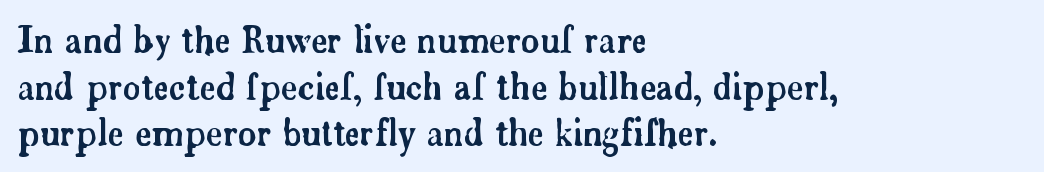
{"serif": "yes", "italic": "no", "width": "normal", "stroke_contrast": "low", "x_height": "small", "monospaced": "no", "underline": "no", "align": "left", "line_spacing": "normal", "line_spacing_ratio": 1.33, "letter_spacing": "normal", "letter_spacing_em": 0.0, "glyph_px": 35}
